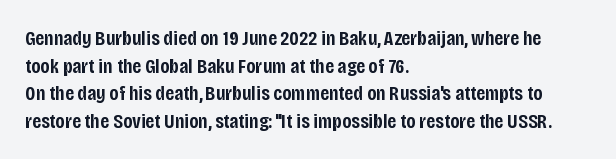
The image shows 21 px text type, upright; set left-aligned, normal line spacing (1.31x), normal letter spacing, not underlined.
